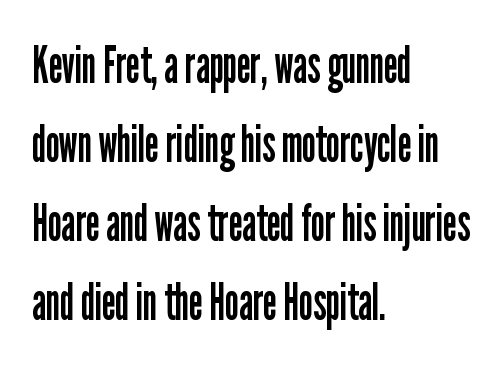
Teacher's note: observe the even left margin — that is flush-left alignment. Descenders hang freely into open space. Looks like regular typesetting: each glyph gets only the width it needs. The passage shown is not bold in any degree. Check where the strokes stop: nothing finishes them off — pure sans. The block of text has a typical density, with ordinary space between rows.
